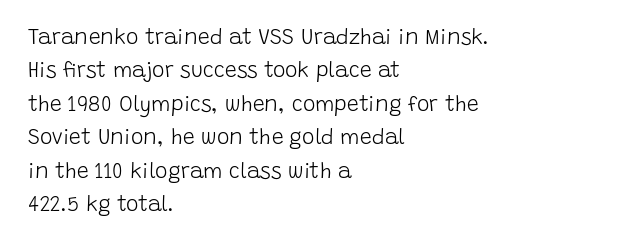
Q: Is the text bold? A: No.
Q: Is the text italic (slanted)? A: No, it is upright.
Q: Is the text underlined? A: No.
Q: How is the paragraph aligned? A: Left-aligned.
Q: Is the spacing between letters normal or unusually wide? A: Normal.
Q: Is the spacing between lines tight, normal or loose? A: Normal.
